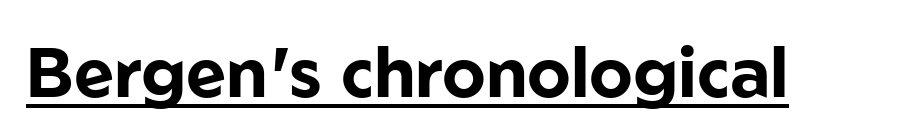
The image shows 69 px bold sans-serif type, upright; set normal letter spacing, underlined; low stroke contrast and a medium x-height.
